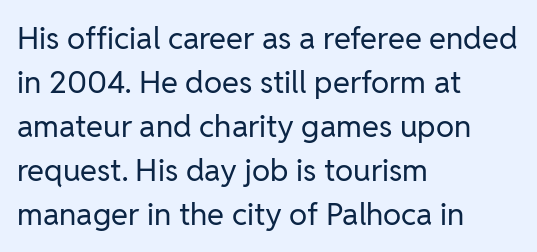
{"serif": "no", "italic": "no", "bold": "no", "weight": "regular", "width": "normal", "stroke_contrast": "low", "x_height": "medium", "monospaced": "no", "underline": "no", "align": "left", "line_spacing": "normal", "line_spacing_ratio": 1.42, "letter_spacing": "normal", "letter_spacing_em": 0.0, "glyph_px": 31}
